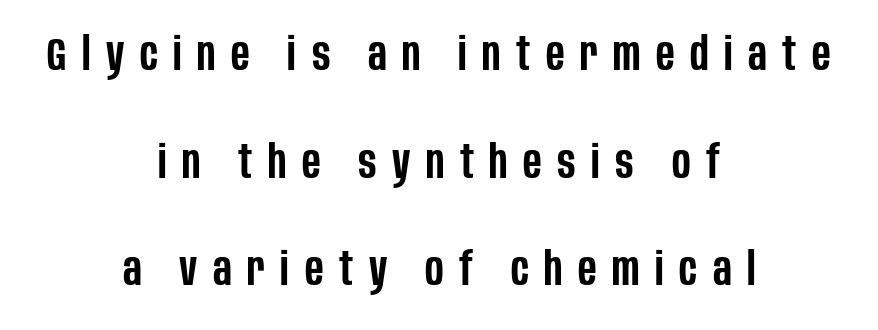
Font category for this specimen: sans-serif. Italic: no, the glyphs are upright roman. Do the characters align in a grid? No, the font is proportional. Check under the words: just untouched page. Notice the wide empty band between every row — that's loose leading. On the weight axis this lands at semibold, roughly 600.
